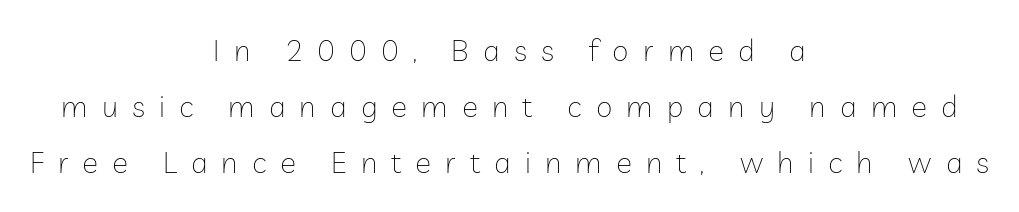
{"serif": "no", "italic": "no", "bold": "no", "weight": "thin", "width": "normal", "stroke_contrast": "low", "x_height": "medium", "monospaced": "no", "underline": "no", "align": "center", "line_spacing_ratio": 1.87, "letter_spacing": "wide", "letter_spacing_em": 0.47, "glyph_px": 30}
